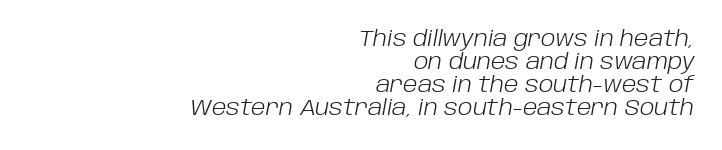
The image shows 22 px text type, italic (leaning right); set right-aligned, tight line spacing (1.05x), normal letter spacing, not underlined.
